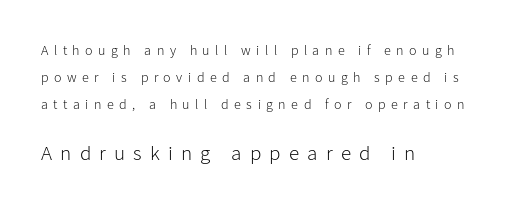
Q: Is the text bold? A: No.
Q: Is the text italic (slanted)? A: No, it is upright.
Q: Is the text underlined? A: No.
Q: How is the paragraph aligned? A: Left-aligned.
Q: Is the spacing between letters normal or unusually wide? A: Unusually wide.
Q: Is the spacing between lines tight, normal or loose? A: Loose.
Q: Which block of text is set in a larger size, the first (top) or the second (bottom)? A: The second (bottom) one.
